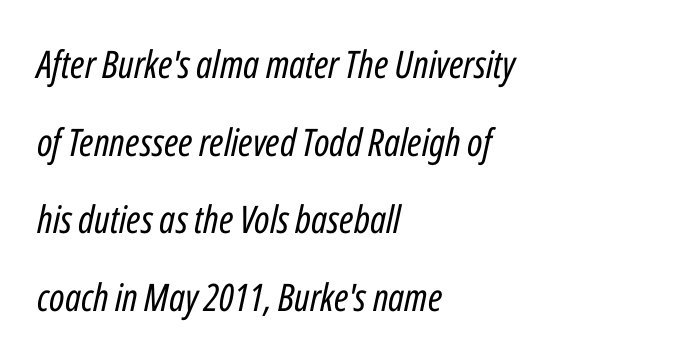
Letters have the restrained weight of plain body copy at most. The rendering uses natural spacing where letterforms have individual widths. Layout note: lines flush left. A clean baseline with only descenders dipping below it.
